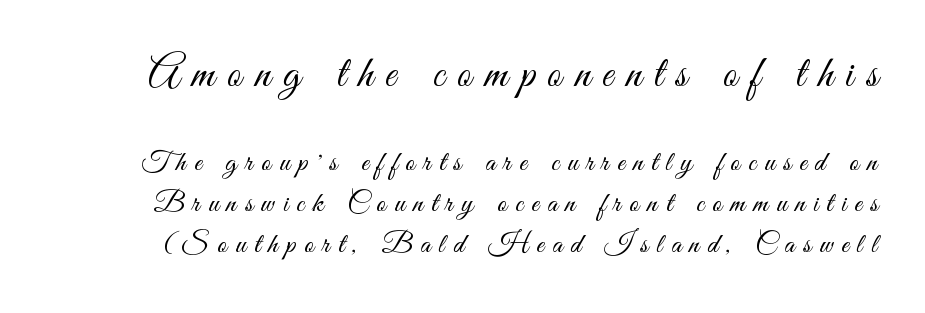
The image shows 44 px light, condensed sans-serif type; set normal line spacing (1.41x), unusually wide letter spacing (+0.29 em), not underlined; the first (top) block is 1.52x larger; medium stroke contrast and a small x-height.
